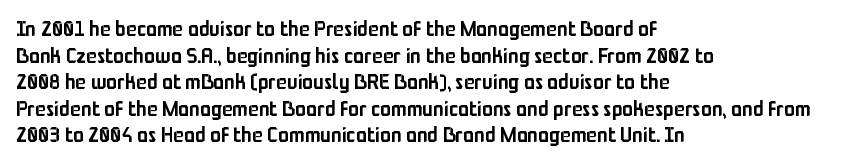
No word sits above an underline. The setting favours the left margin, as ordinary paragraphs usually do. This is the in-between weight designers call semibold or demi. This is the regular roman posture of the typeface. Observe the ordinary spacing: letters are neighbours, not strangers.
